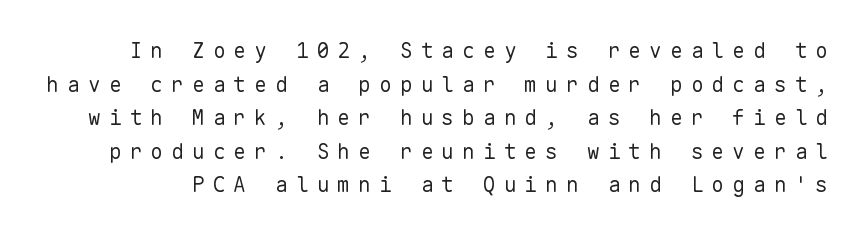
The image shows 21 px text type, upright; set normal line spacing (1.6x), unusually wide letter spacing (+0.39 em), not underlined.
